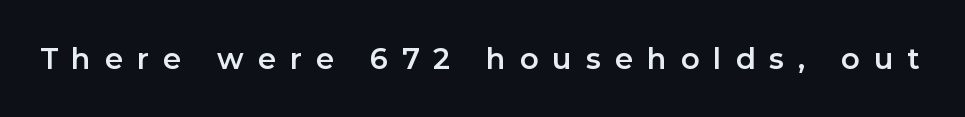
The lettering holds an erect, upright posture throughout. Lines of text with bare space underneath. Display-style spreading of the glyphs; the letterfit is very open. The face used here is proportionally spaced, like ordinary book or web type. The designer went with a sans here, leaving each stem footless.
